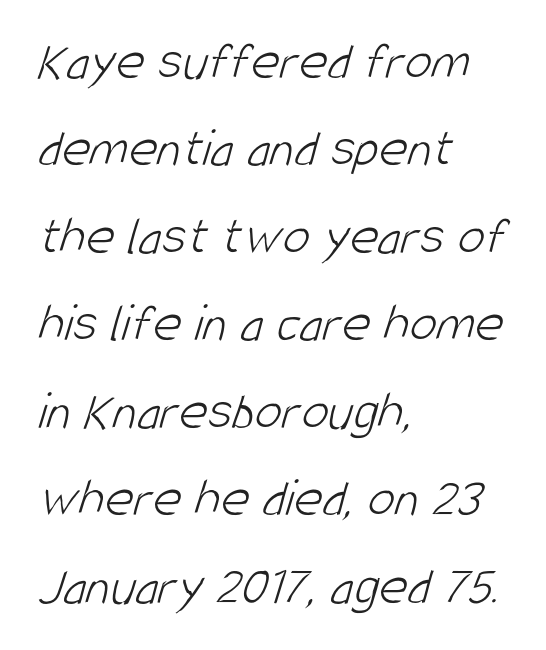
{"serif": "no", "bold": "no", "weight": "light", "width": "condensed", "stroke_contrast": "low", "x_height": "large", "monospaced": "no", "underline": "no", "align": "left", "line_spacing": "normal", "line_spacing_ratio": 1.59, "letter_spacing": "normal", "letter_spacing_em": 0.0, "glyph_px": 55}
